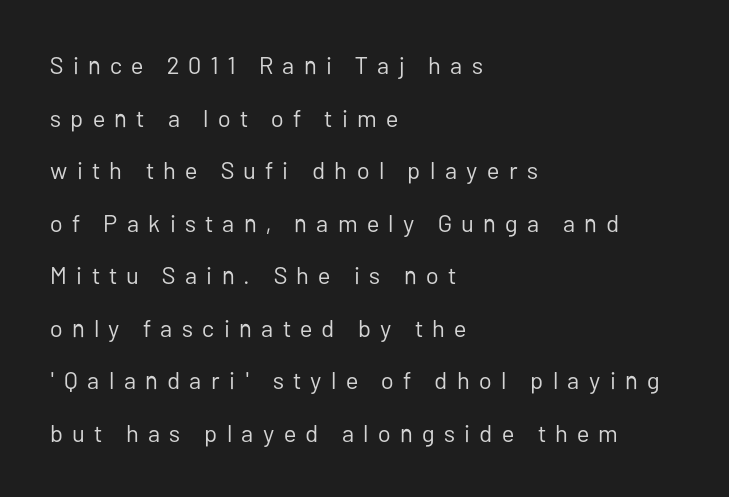
The image shows 24 px text type, upright; set left-aligned, loose line spacing (2.19x), unusually wide letter spacing (+0.39 em), not underlined.
